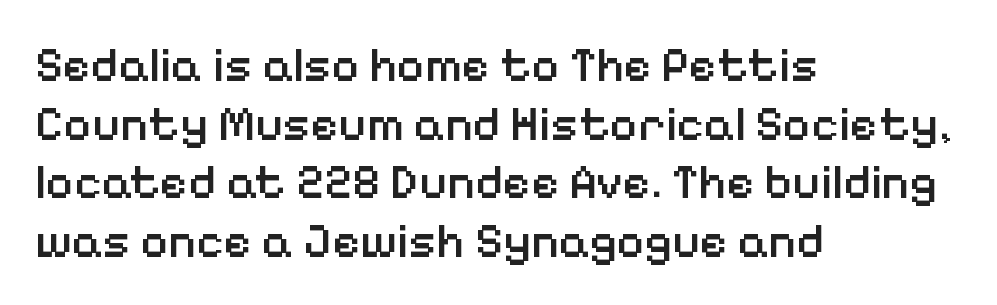
The glyphs in this specimen are sans serif. Standard letterfit; no display-style spreading of the glyphs. Is the type bold? Partly — it's a semibold, heavier than regular but not fully bold. A typesetter would call this proportional, since set widths differ per character. The letters stand straight up with perfectly vertical stems. Reading down the block, your eye returns to a fixed left position each line.
